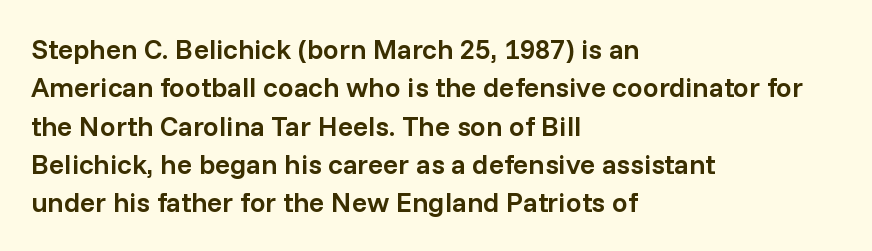
The image shows 28 px semibold sans-serif type, upright; set left-aligned, normal line spacing (1.37x), normal letter spacing, not underlined; low stroke contrast and a medium x-height.
